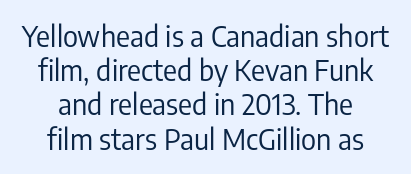
{"serif": "no", "italic": "no", "bold": "no", "weight": "regular", "width": "condensed", "stroke_contrast": "low", "x_height": "medium", "monospaced": "no", "underline": "no", "align": "center", "line_spacing_ratio": 1.18, "letter_spacing": "normal", "letter_spacing_em": 0.0, "glyph_px": 29}
